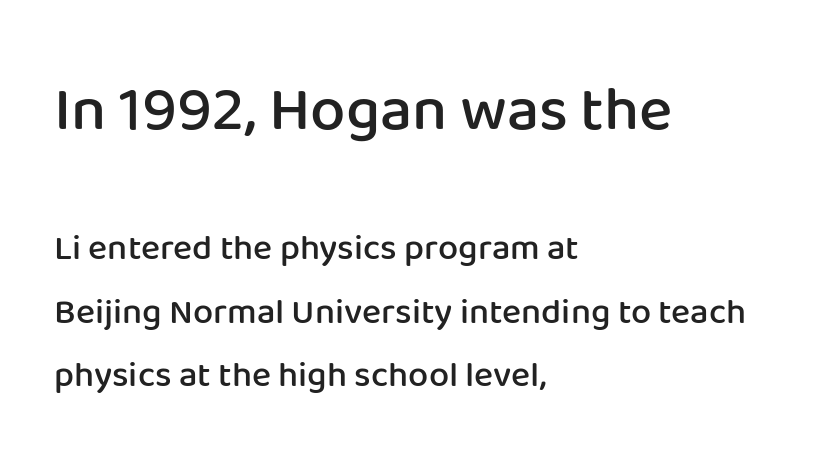
Q: Is the text bold? A: Semi-bold.
Q: Is the text italic (slanted)? A: No, it is upright.
Q: Is the typeface a serif or a sans-serif typeface? A: Sans-serif.
Q: Is the text underlined? A: No.
Q: How is the paragraph aligned? A: Left-aligned.
Q: Is the spacing between letters normal or unusually wide? A: Normal.
Q: Which block of text is set in a larger size, the first (top) or the second (bottom)? A: The first (top) one.
Q: Width (condensed, normal, or wide)? A: Normal.
Q: Stroke contrast? A: Low.
Q: x-height? A: Medium.
Q: Monospaced? A: No.
